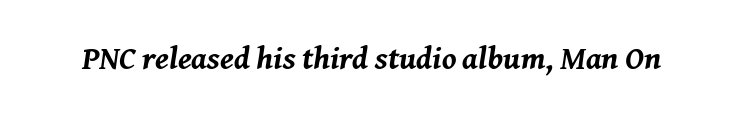
{"italic": "yes", "lean": "right", "slant_degrees": 8, "bold": "yes", "weight": "bold", "width": "normal", "stroke_contrast": "medium", "x_height": "medium", "monospaced": "no", "underline": "no", "letter_spacing": "normal", "letter_spacing_em": 0.0, "glyph_px": 32}
